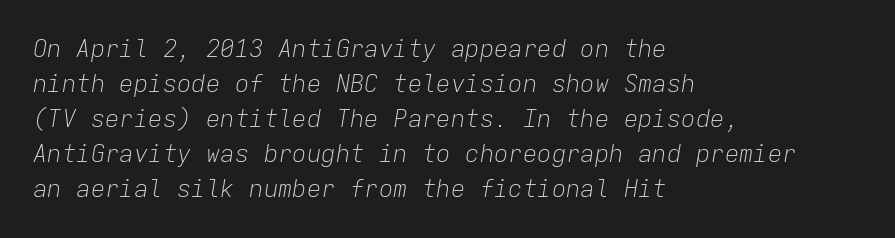
You could call the tracking neutral — neither tight nor loose. Does the lettering tilt? It does — this is italic. Stroke mass is kept to a normal reading level or below. The designer left line spacing at the default. Casual observation: everything's shoved over to the left. Each row of text sits above clean, open space.
